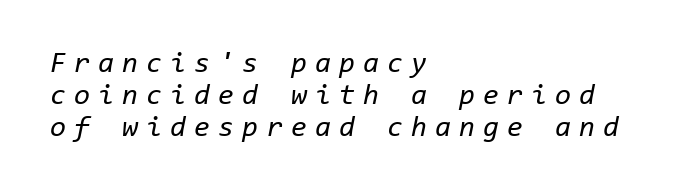
{"italic": "yes", "lean": "right", "slant_degrees": 11, "bold": "no", "weight": "regular", "width": "normal", "stroke_contrast": "low", "x_height": "medium", "monospaced": "yes", "underline": "no", "align": "left", "line_spacing": "tight", "line_spacing_ratio": 1.1, "letter_spacing": "wide", "letter_spacing_em": 0.28, "glyph_px": 29}
